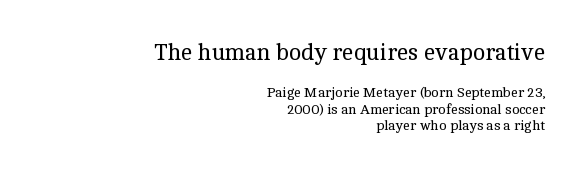
The image shows 23 px text type, upright; set right-aligned, line spacing 1.17x, normal letter spacing, not underlined; the first (top) block is 1.64x larger.
